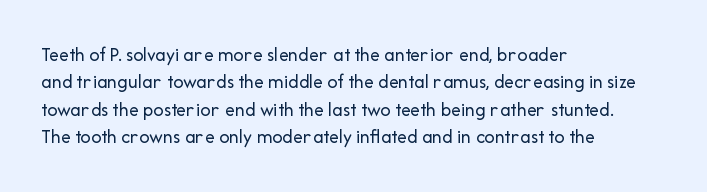
Q: Is the text bold? A: No.
Q: Is the text italic (slanted)? A: No, it is upright.
Q: Is the text underlined? A: No.
Q: How is the paragraph aligned? A: Left-aligned.
Q: Is the spacing between letters normal or unusually wide? A: Normal.
Q: Is the spacing between lines tight, normal or loose? A: Normal.
